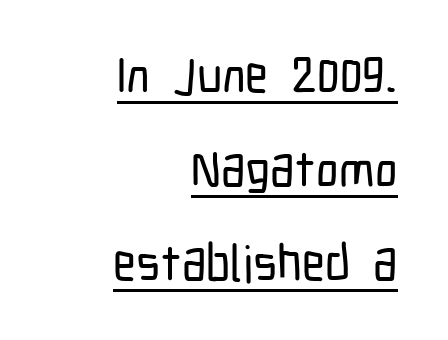
{"serif": "no", "italic": "no", "width": "condensed", "stroke_contrast": "low", "x_height": "medium", "monospaced": "no", "underline": "yes", "align": "right", "line_spacing_ratio": 1.88, "letter_spacing": "normal", "letter_spacing_em": 0.0, "glyph_px": 50}
